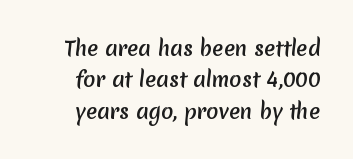
{"underline": "no", "line_spacing": "normal", "line_spacing_ratio": 1.57, "letter_spacing": "normal", "letter_spacing_em": 0.0, "glyph_px": 20}
